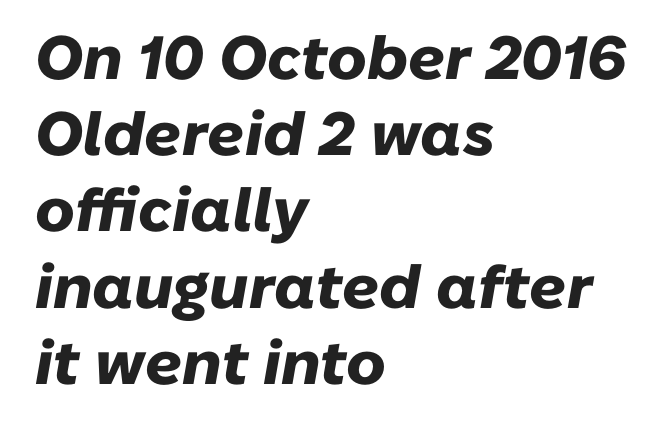
The axis of the letterforms is tilted away from vertical. The lines are quadded left. Standard letterfit; no display-style spreading of the glyphs. What weight is shown? A full bold with thick strokes. Is this a fixed-width face? No — the glyphs have proportional, varying widths. A normal amount of white space separates one row of letters from the next.
